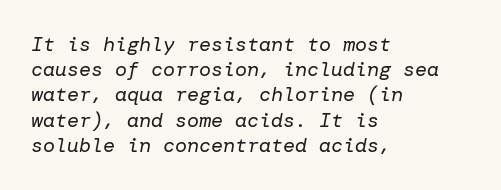
Stem width sits at or under what a default text font uses. Words float on clear page, feet unadorned. The passage is arranged the way most books set body copy — flush left. The rows are spaced the way most documents space them.
